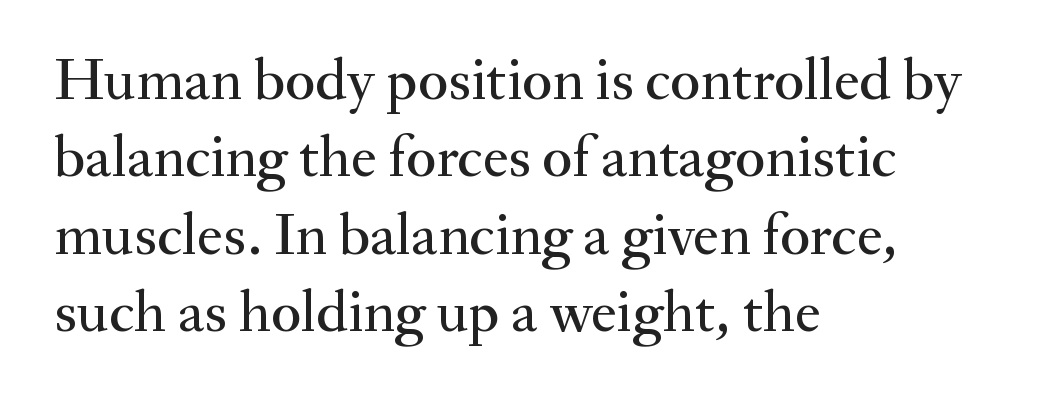
The image shows 59 px serif type, upright; set left-aligned, normal line spacing (1.31x), normal letter spacing, not underlined; medium stroke contrast and a small x-height.
